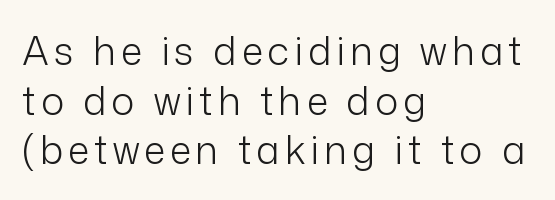
{"serif": "no", "italic": "no", "bold": "no", "weight": "light", "width": "normal", "stroke_contrast": "low", "x_height": "medium", "monospaced": "no", "underline": "no", "align": "left", "line_spacing": "normal", "line_spacing_ratio": 1.27, "glyph_px": 39}
